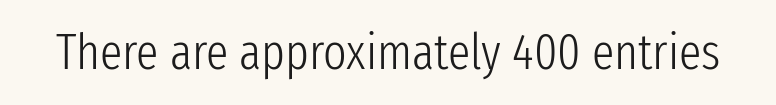
Q: Is the text bold? A: No.
Q: Is the text italic (slanted)? A: No, it is upright.
Q: Is the typeface a serif or a sans-serif typeface? A: Sans-serif.
Q: Is the text underlined? A: No.
Q: Is the spacing between letters normal or unusually wide? A: Normal.
Q: Width (condensed, normal, or wide)? A: Condensed.
Q: Stroke contrast? A: Low.
Q: x-height? A: Medium.
Q: Monospaced? A: No.
